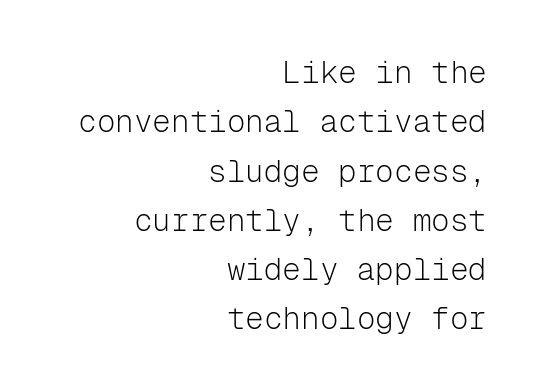
Q: Is the text bold? A: No.
Q: Is the text italic (slanted)? A: No, it is upright.
Q: Is the typeface a serif or a sans-serif typeface? A: Sans-serif.
Q: Is the text underlined? A: No.
Q: How is the paragraph aligned? A: Right-aligned.
Q: Is the spacing between letters normal or unusually wide? A: Normal.
Q: Is the spacing between lines tight, normal or loose? A: Normal.
Q: Width (condensed, normal, or wide)? A: Normal.
Q: Stroke contrast? A: Low.
Q: x-height? A: Medium.
Q: Monospaced? A: Yes.
